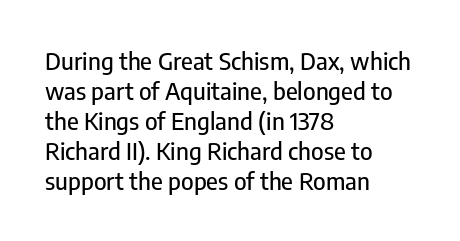
The lines in this sample share a left origin and differ only in where they stop. Tracking here is standard; glyphs follow each other at the usual distance. How would I describe the line gaps? Plain and ordinary. You can tell it's not italic because the verticals are truly vertical.
